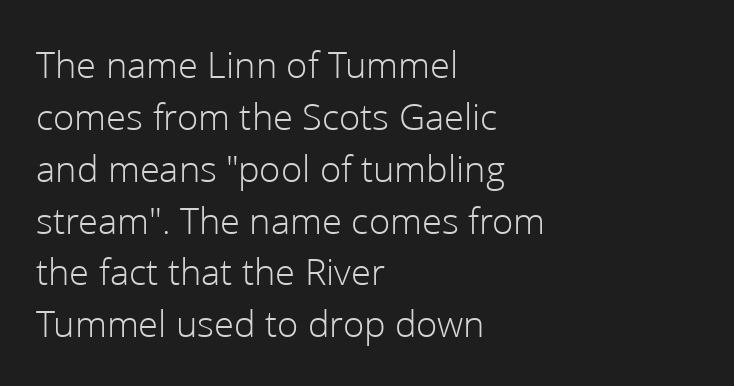
{"serif": "no", "italic": "no", "bold": "no", "weight": "light", "width": "normal", "stroke_contrast": "low", "x_height": "medium", "monospaced": "no", "underline": "no", "align": "left", "line_spacing": "normal", "line_spacing_ratio": 1.33, "letter_spacing": "normal", "letter_spacing_em": 0.0, "glyph_px": 39}
